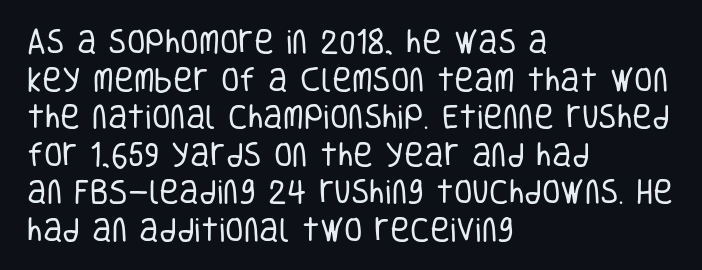
The image shows 27 px text type, upright; set left-aligned, normal line spacing (1.39x), normal letter spacing, not underlined.
